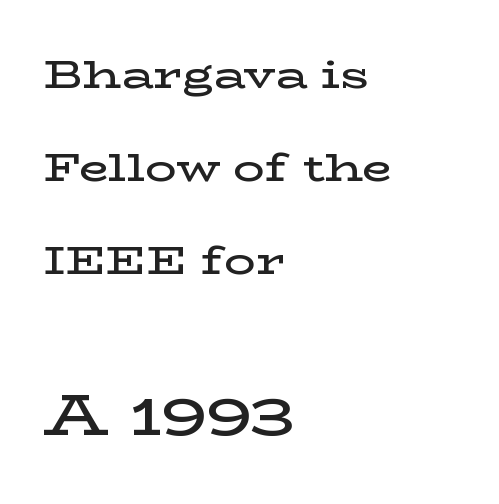
The image shows 58 px semibold, wide serif type, upright; set left-aligned, loose line spacing (2.38x), normal letter spacing, not underlined; the second (bottom) block is 1.49x larger; low stroke contrast and a medium x-height.
